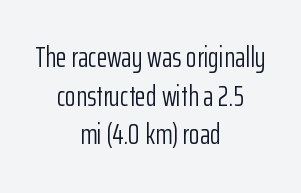
{"serif": "no", "italic": "no", "bold": "no", "weight": "light", "width": "condensed", "stroke_contrast": "low", "x_height": "medium", "monospaced": "no", "underline": "no", "align": "center", "line_spacing": "normal", "line_spacing_ratio": 1.38, "letter_spacing": "normal", "letter_spacing_em": 0.0, "glyph_px": 28}
